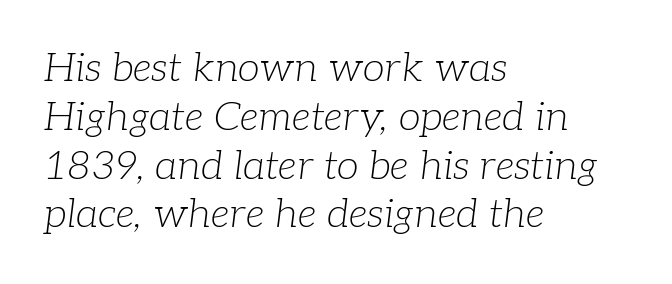
The image shows 40 px light serif type, italic (leaning right); set left-aligned, line spacing 1.22x, normal letter spacing, not underlined; low stroke contrast and a medium x-height.
